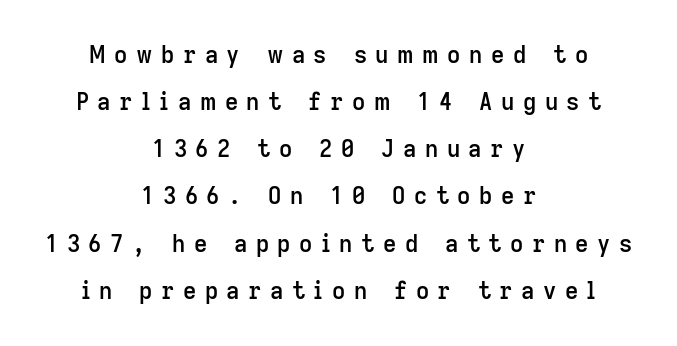
Q: Is the text bold? A: Semi-bold.
Q: Is the text italic (slanted)? A: No, it is upright.
Q: Is the text underlined? A: No.
Q: How is the paragraph aligned? A: Centered.
Q: Is the spacing between letters normal or unusually wide? A: Unusually wide.
Q: Is the spacing between lines tight, normal or loose? A: Loose.
